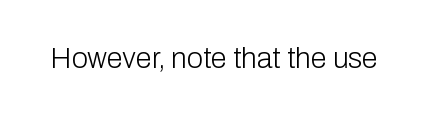
Q: Is the text bold? A: No.
Q: Is the text italic (slanted)? A: No, it is upright.
Q: Is the typeface a serif or a sans-serif typeface? A: Sans-serif.
Q: Is the text underlined? A: No.
Q: Is the spacing between letters normal or unusually wide? A: Normal.
Q: Width (condensed, normal, or wide)? A: Normal.
Q: Stroke contrast? A: Low.
Q: x-height? A: Medium.
Q: Monospaced? A: No.
